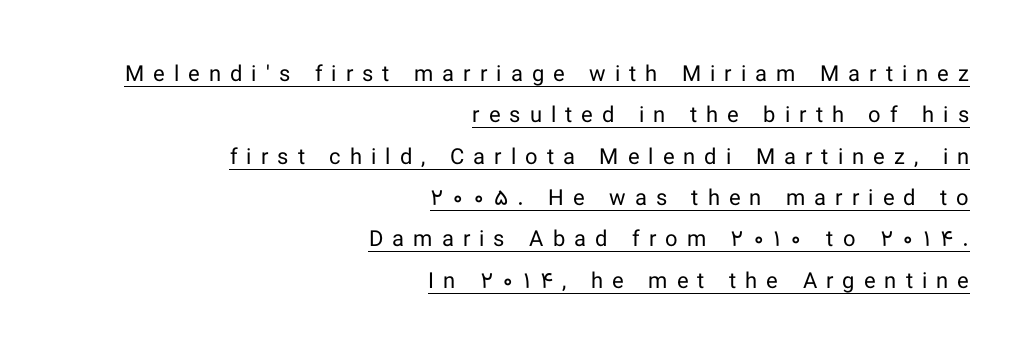
The image shows 22 px text type, upright; set right-aligned, line spacing 1.88x, unusually wide letter spacing (+0.41 em), underlined.
